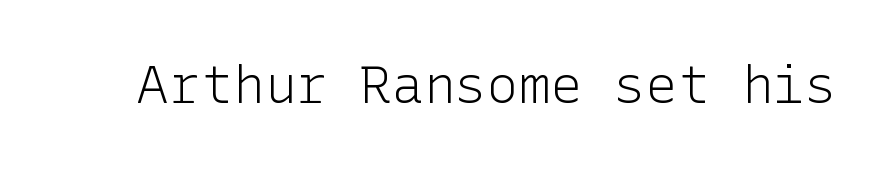
Q: Is the text bold? A: No.
Q: Is the text italic (slanted)? A: No, it is upright.
Q: Is the typeface a serif or a sans-serif typeface? A: Sans-serif.
Q: Is the text underlined? A: No.
Q: Is the spacing between letters normal or unusually wide? A: Normal.
Q: Width (condensed, normal, or wide)? A: Normal.
Q: Stroke contrast? A: Low.
Q: x-height? A: Medium.
